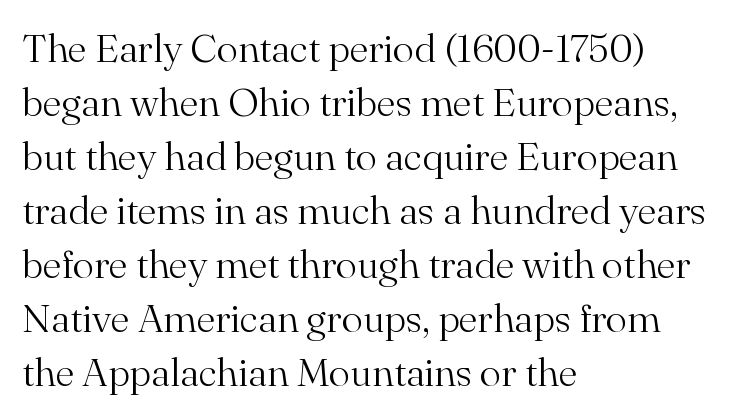
One glance says typical: line gaps are just what's usual. Spacing verdict: proportional, widths tailored to each character. Is there any slant? The stems are plumb. The passage shown is not bold in any degree. Is this a sans? No — the strokes have serifs.
